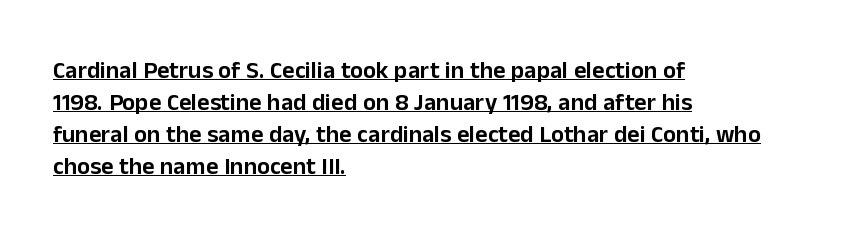
{"italic": "no", "underline": "yes", "align": "left", "line_spacing": "normal", "line_spacing_ratio": 1.34, "letter_spacing": "normal", "letter_spacing_em": 0.0, "glyph_px": 24}
